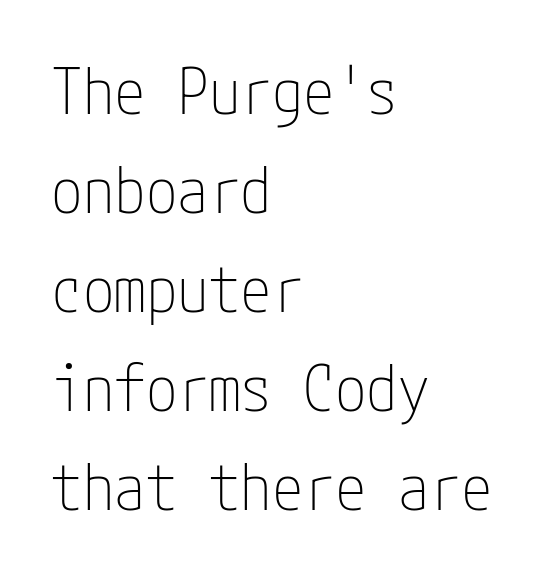
The specimen omits any rule beneath the text block's lines. The typesetter chose a ragged-right arrangement here. Does the leading feel generous? No, just average. The line texture is even and compact thanks to regular tracking. Vertical stems look standard width or narrower in stroke.
